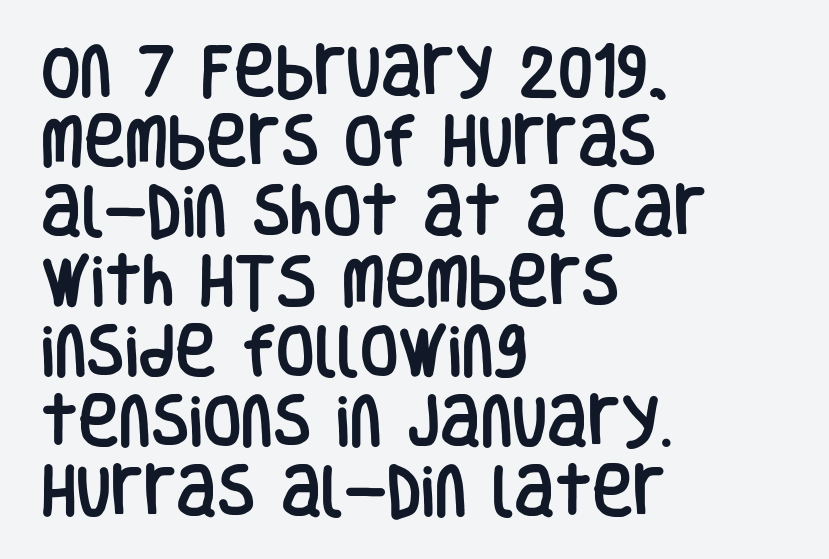
Spacing verdict: proportional, widths tailored to each character. The space directly below the letters is spotless. The passage is arranged the way most books set body copy — flush left. Do the letters lean? They stand straight. Notice how descenders clear the ascenders below comfortably — that's standard leading. A sans-serif font was chosen for this passage.
